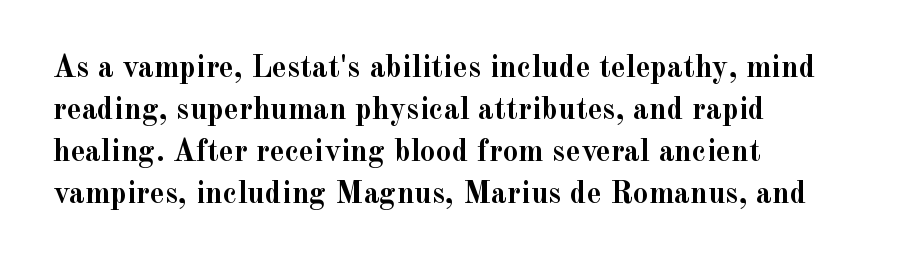
Q: Is the text bold? A: Yes.
Q: Is the text italic (slanted)? A: No, it is upright.
Q: Is the typeface a serif or a sans-serif typeface? A: Serif.
Q: Is the text underlined? A: No.
Q: How is the paragraph aligned? A: Left-aligned.
Q: Is the spacing between letters normal or unusually wide? A: Normal.
Q: Is the spacing between lines tight, normal or loose? A: Normal.
Q: Width (condensed, normal, or wide)? A: Normal.
Q: x-height? A: Small.
Q: Monospaced? A: No.
